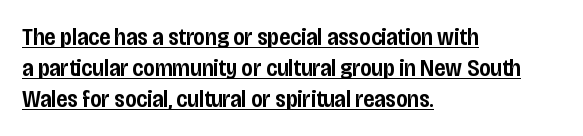
Leading: standard. You could call the tracking neutral — neither tight nor loose. In terms of weight, the rendering is demibold, just under bold. The setting favours the left margin, as ordinary paragraphs usually do. Does the lettering tilt? It doesn't — this is upright. Like a heading marked for emphasis, these lines bear an underscore.
